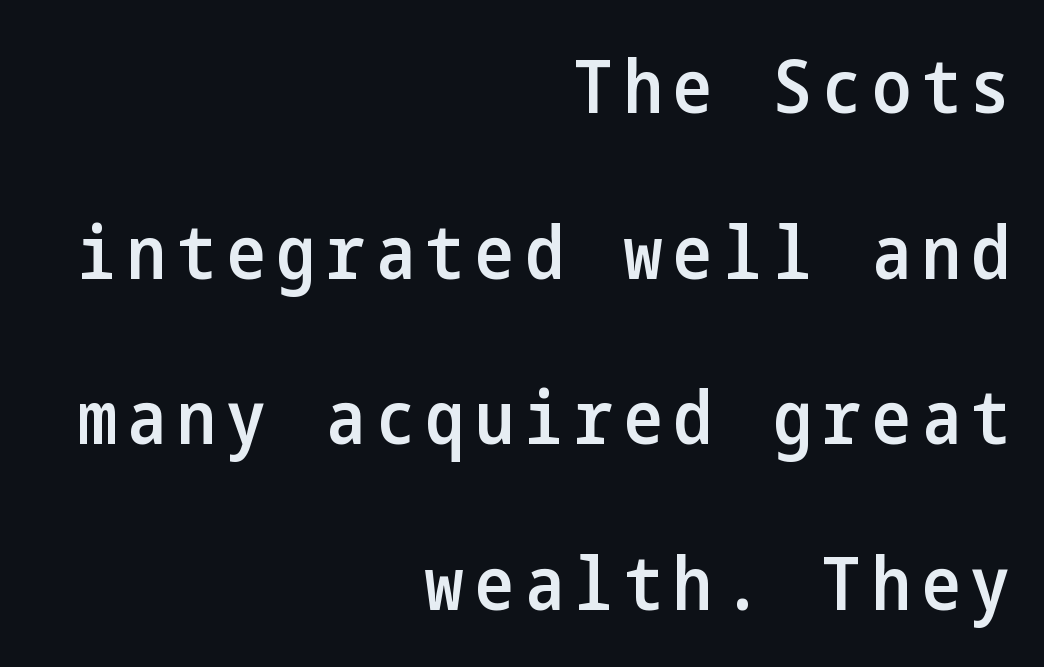
Stroke thickness is moderately raised; the sample reads as semibold. Each letter's strokes conclude bluntly, with no projecting serifs. Regarding leading, the lines here are spaced well apart. Rule under the text: the space is simply empty. Posture: upright roman. Reading down the block, your eye finds every line finishing at a fixed right position.
